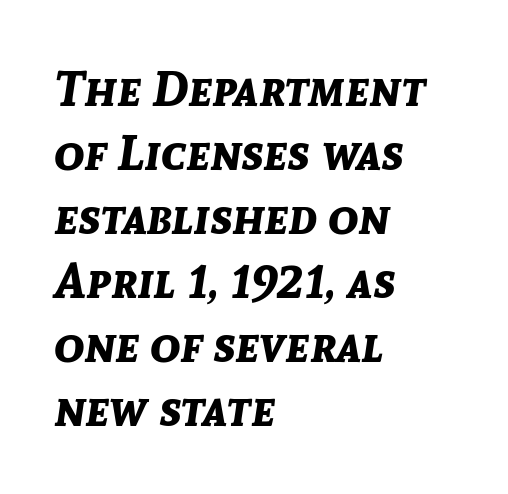
This sample keeps an unexceptional amount of space between lines. Characters are canted at an angle relative to the baseline's perpendicular. Quick note: underline off. Heavy, bold letterforms. A typesetter would call this proportional, since set widths differ per character. Between one letter and the next there's only the usual sliver of space.
